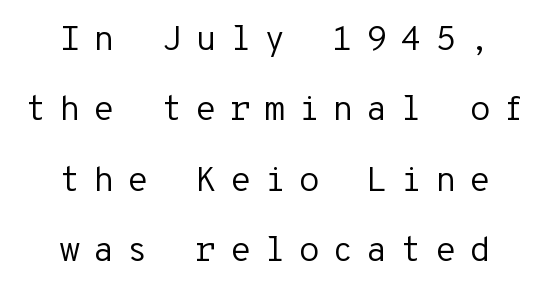
Q: Is the text bold? A: No.
Q: Is the text italic (slanted)? A: No, it is upright.
Q: Is the typeface a serif or a sans-serif typeface? A: Sans-serif.
Q: Is the text underlined? A: No.
Q: How is the paragraph aligned? A: Centered.
Q: Is the spacing between letters normal or unusually wide? A: Unusually wide.
Q: Is the spacing between lines tight, normal or loose? A: Loose.
Q: Width (condensed, normal, or wide)? A: Normal.
Q: Stroke contrast? A: Low.
Q: x-height? A: Medium.
Q: Monospaced? A: Yes.
